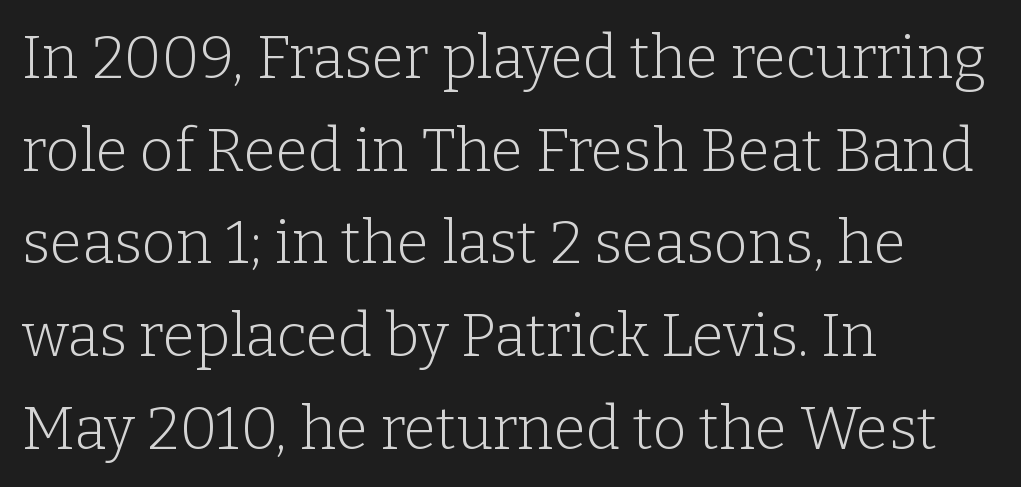
{"serif": "yes", "italic": "no", "bold": "no", "weight": "light", "width": "normal", "stroke_contrast": "low", "x_height": "medium", "monospaced": "no", "underline": "no", "align": "left", "line_spacing": "normal", "line_spacing_ratio": 1.57, "letter_spacing": "normal", "letter_spacing_em": 0.0, "glyph_px": 59}
